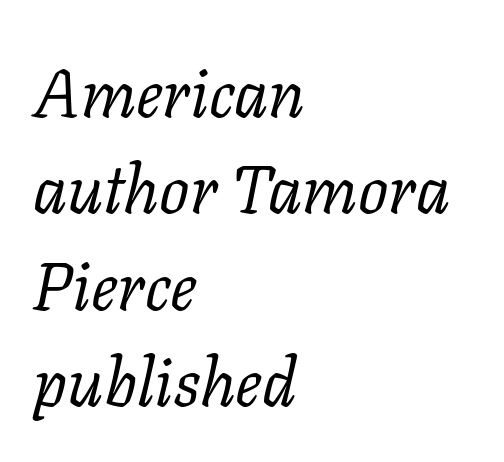
Is the block centered? No — it sits flush against the left margin. Words appear dense and cohesive because spacing is normal. The letters advance in unequal steps, a hallmark of proportional type. The strokes are not fattened; the text isn't bold.
